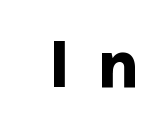
The image shows 68 px bold sans-serif type, upright; set unusually wide letter spacing (+0.38 em), not underlined; low stroke contrast and a medium x-height.
